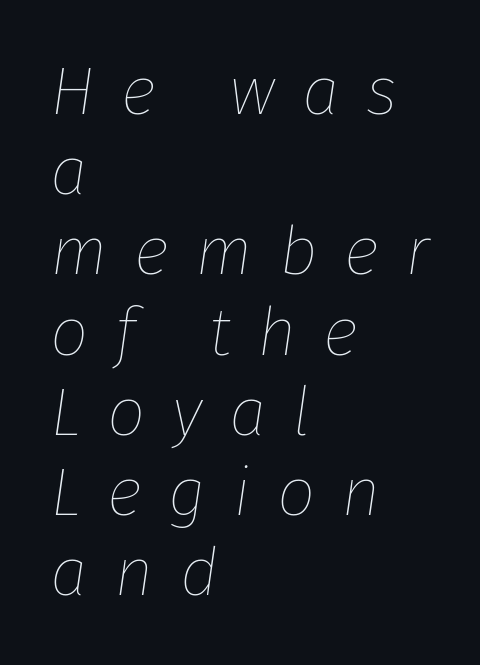
The image shows 68 px thin type, italic (leaning right); set left-aligned, line spacing 1.18x, unusually wide letter spacing (+0.39 em), not underlined; low stroke contrast and a medium x-height.
